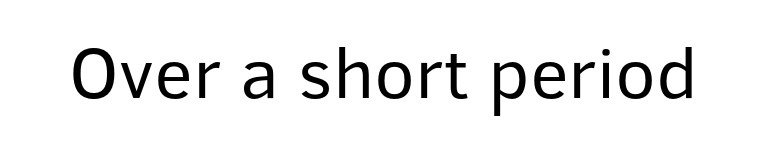
The image shows 75 px regular-weight sans-serif type, upright; set normal letter spacing, not underlined; low stroke contrast and a medium x-height.
